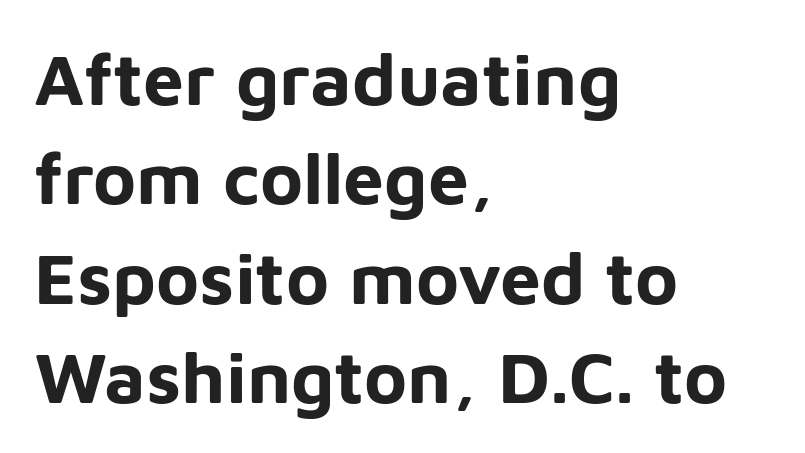
Check under the words: just untouched page. The letters advance in unequal steps, a hallmark of proportional type. Notice how the stems are strictly vertical — no italics here. Glyph-to-glyph distance matches everyday printed text.
